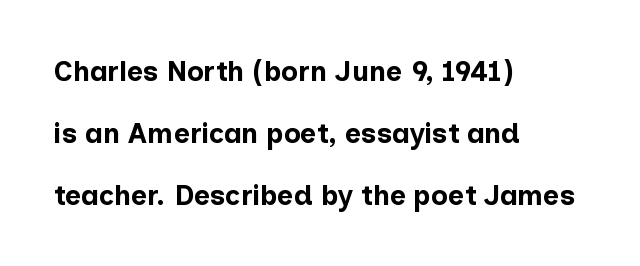
{"serif": "no", "italic": "no", "bold": "yes", "weight": "bold", "width": "normal", "stroke_contrast": "low", "x_height": "medium", "monospaced": "no", "underline": "no", "align": "left", "line_spacing": "loose", "line_spacing_ratio": 2.21, "letter_spacing": "normal", "letter_spacing_em": 0.0, "glyph_px": 28}
